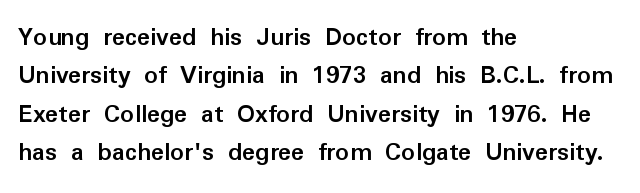
The image shows 27 px bold type, upright; set left-aligned, normal line spacing (1.42x), normal letter spacing, not underlined.
